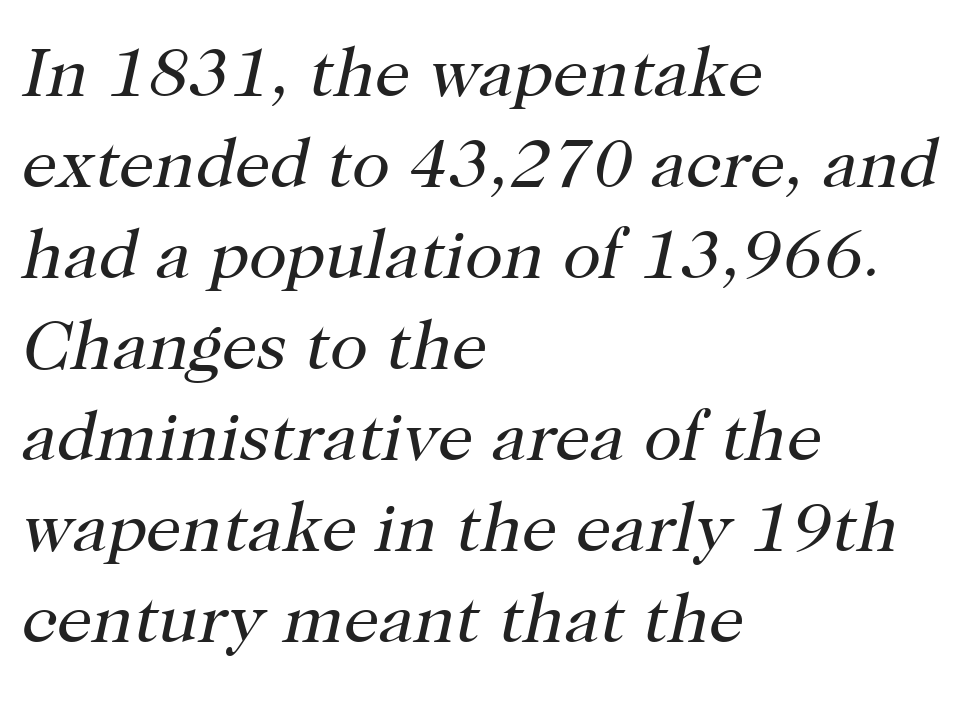
Weight: not bold — regular or lighter. Students, observe: this is what conventionally led text looks like. Typeset ragged right — the left edge is the straight one. Does the type have serifs? Yes, each stem ends in a small foot.
